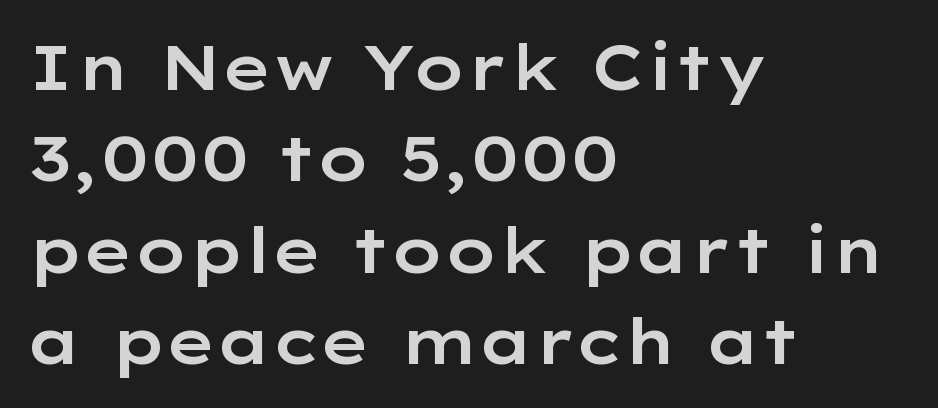
The image shows 63 px wide sans-serif type, upright; set left-aligned, normal line spacing (1.45x), normal letter spacing, not underlined; low stroke contrast and a medium x-height.
